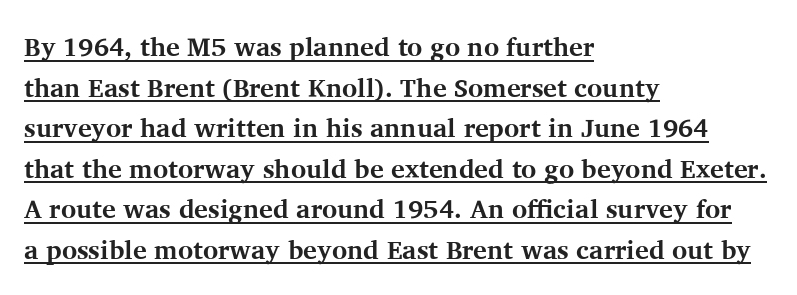
Q: Is the text bold? A: Yes.
Q: Is the text italic (slanted)? A: No, it is upright.
Q: Is the text underlined? A: Yes.
Q: How is the paragraph aligned? A: Left-aligned.
Q: Is the spacing between letters normal or unusually wide? A: Normal.
Q: Is the spacing between lines tight, normal or loose? A: Normal.
